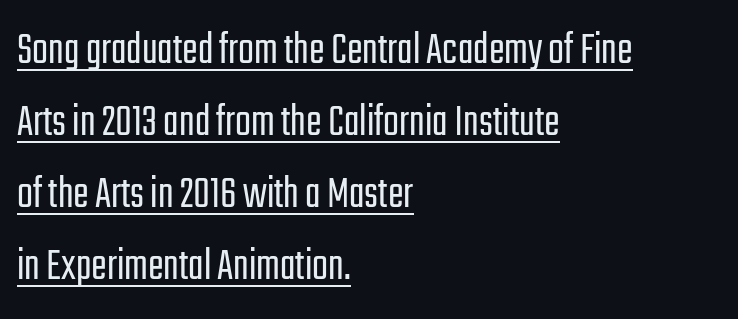
The image shows 47 px light, condensed sans-serif type, upright; set left-aligned, normal line spacing (1.53x), normal letter spacing, underlined; low stroke contrast and a medium x-height.
